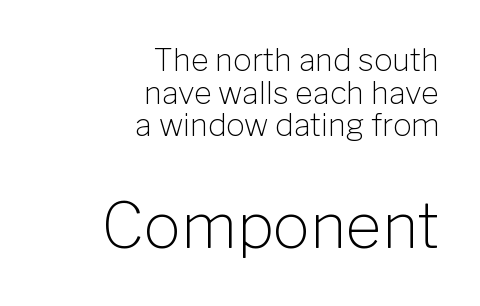
Q: Is the text bold? A: No.
Q: Is the text italic (slanted)? A: No, it is upright.
Q: Is the typeface a serif or a sans-serif typeface? A: Sans-serif.
Q: Is the text underlined? A: No.
Q: How is the paragraph aligned? A: Right-aligned.
Q: Is the spacing between letters normal or unusually wide? A: Normal.
Q: Is the spacing between lines tight, normal or loose? A: Tight.
Q: Which block of text is set in a larger size, the first (top) or the second (bottom)? A: The second (bottom) one.
Q: Width (condensed, normal, or wide)? A: Normal.
Q: Stroke contrast? A: Low.
Q: x-height? A: Medium.
Q: Monospaced? A: No.
